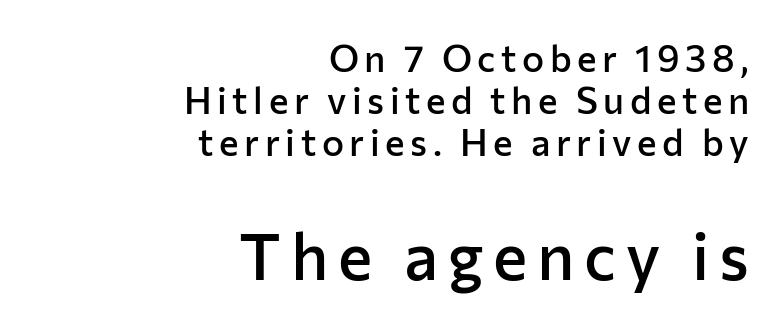
{"serif": "no", "italic": "no", "bold": "semi", "weight": "semibold", "width": "normal", "stroke_contrast": "low", "x_height": "medium", "monospaced": "no", "underline": "no", "align": "right", "line_spacing": "tight", "line_spacing_ratio": 1.14, "larger_block": "second", "size_ratio": 1.76, "glyph_px": 65}
